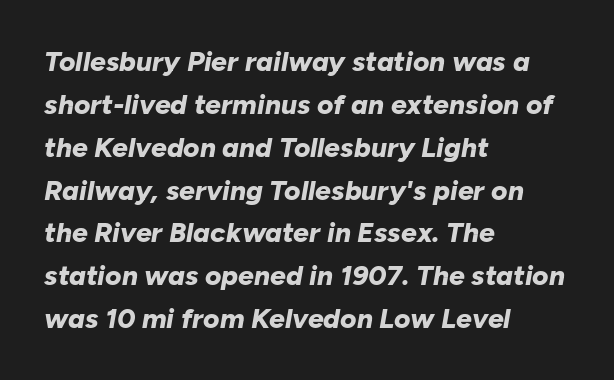
Q: Is the text bold? A: Yes.
Q: Is the text italic (slanted)? A: Yes, it leans right by about 10 degrees.
Q: Is the text underlined? A: No.
Q: How is the paragraph aligned? A: Left-aligned.
Q: Is the spacing between letters normal or unusually wide? A: Normal.
Q: Is the spacing between lines tight, normal or loose? A: Normal.
Q: Width (condensed, normal, or wide)? A: Normal.
Q: Stroke contrast? A: Low.
Q: x-height? A: Medium.
Q: Monospaced? A: No.
